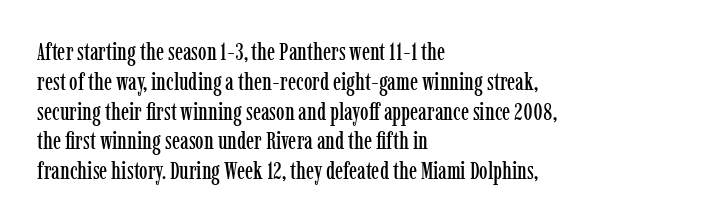
Q: Is the text italic (slanted)? A: No, it is upright.
Q: Is the text underlined? A: No.
Q: How is the paragraph aligned? A: Left-aligned.
Q: Is the spacing between letters normal or unusually wide? A: Normal.
